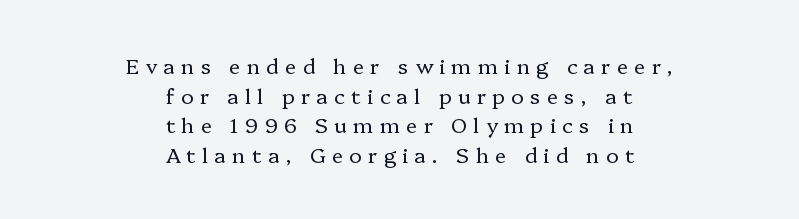
The image shows 21 px text type, upright; set centered, normal line spacing (1.41x), unusually wide letter spacing (+0.3 em), not underlined.
